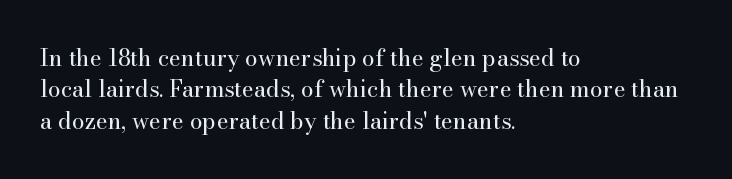
The image shows 23 px text type, upright; set left-aligned, normal line spacing (1.36x), normal letter spacing, not underlined.
